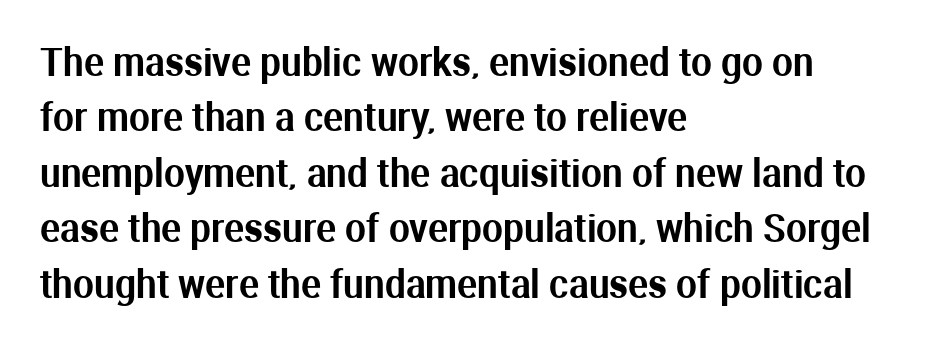
The image shows 37 px sans-serif type, upright; set left-aligned, normal line spacing (1.5x), normal letter spacing, not underlined; medium stroke contrast and a medium x-height.
